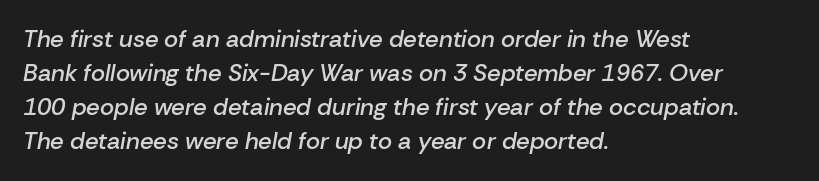
The image shows 24 px text type, italic (leaning right); set left-aligned, normal line spacing (1.42x), normal letter spacing, not underlined.
